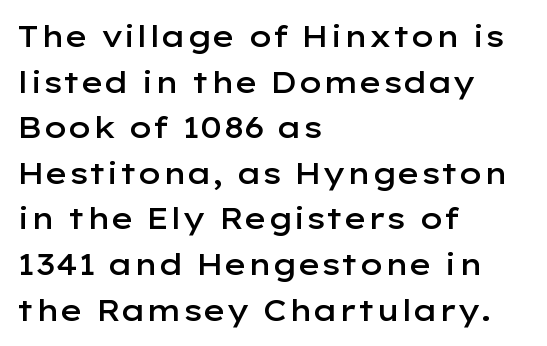
Descender tails drop into unmarked territory. The passage is arranged the way most books set body copy — flush left. The passage shown is typed in a proportional face where columns would drift. The typesetting leans somewhat heavy: a semibold. Are there feet on the stems? There aren't — it's a sans. If you drew a line through each stem, it would be perfectly vertical.
